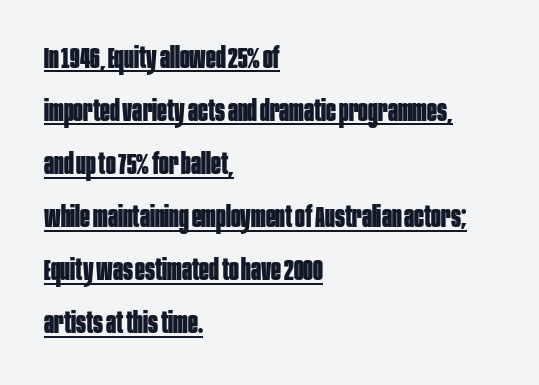
{"serif": "no", "italic": "no", "bold": "yes", "weight": "bold", "width": "condensed", "stroke_contrast": "low", "x_height": "large", "monospaced": "no", "underline": "yes", "align": "left", "line_spacing_ratio": 1.83, "letter_spacing": "normal", "letter_spacing_em": 0.0, "glyph_px": 29}
